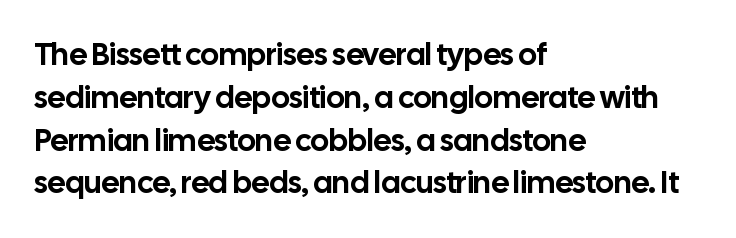
{"serif": "no", "italic": "no", "width": "normal", "stroke_contrast": "low", "x_height": "medium", "monospaced": "no", "underline": "no", "align": "left", "line_spacing": "normal", "line_spacing_ratio": 1.38, "letter_spacing": "normal", "letter_spacing_em": 0.0, "glyph_px": 31}
